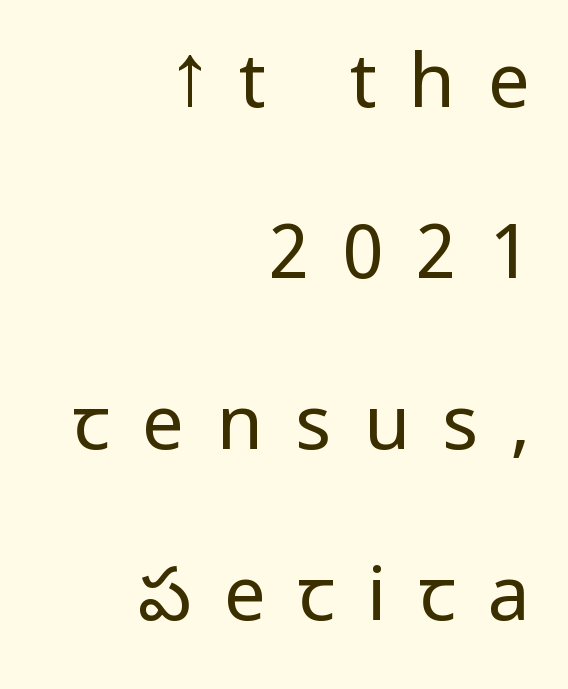
{"serif": "no", "italic": "no", "bold": "no", "weight": "regular", "width": "condensed", "stroke_contrast": "low", "x_height": "large", "monospaced": "no", "underline": "no", "align": "right", "line_spacing": "loose", "line_spacing_ratio": 2.28, "letter_spacing": "wide", "letter_spacing_em": 0.43, "glyph_px": 75}
